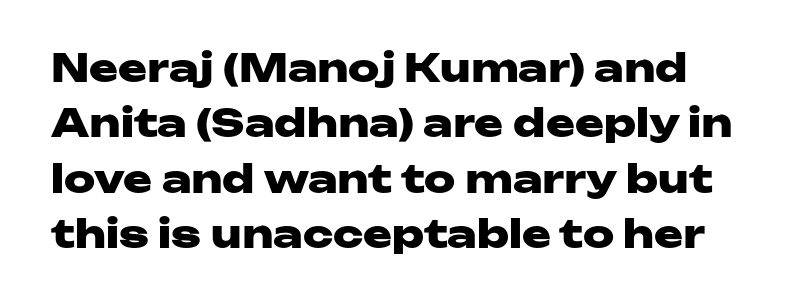
Q: Is the text bold? A: Yes.
Q: Is the text italic (slanted)? A: No, it is upright.
Q: Is the typeface a serif or a sans-serif typeface? A: Sans-serif.
Q: Is the text underlined? A: No.
Q: Is the spacing between letters normal or unusually wide? A: Normal.
Q: Is the spacing between lines tight, normal or loose? A: Normal.
Q: Width (condensed, normal, or wide)? A: Wide.
Q: Stroke contrast? A: Low.
Q: x-height? A: Medium.
Q: Monospaced? A: No.
